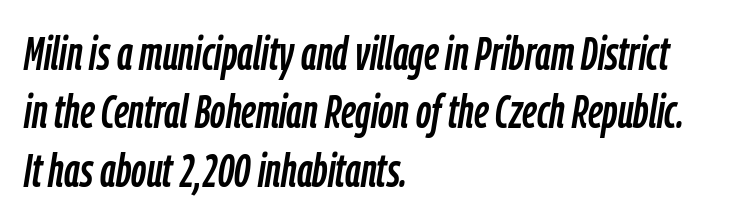
{"italic": "yes", "lean": "right", "slant_degrees": 9, "width": "condensed", "stroke_contrast": "low", "x_height": "medium", "monospaced": "no", "underline": "no", "align": "left", "line_spacing_ratio": 1.24, "letter_spacing": "normal", "letter_spacing_em": 0.0, "glyph_px": 47}
